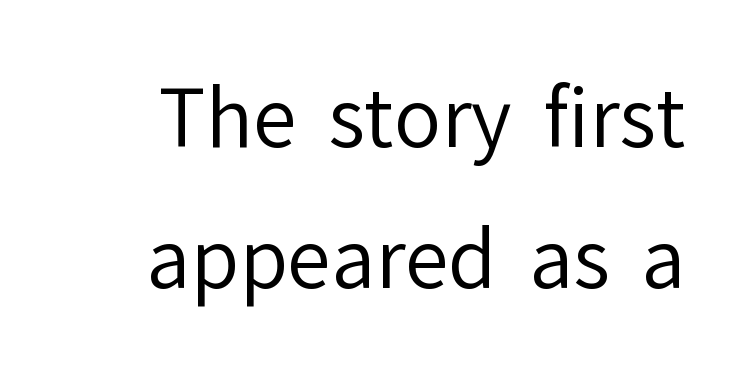
Q: Is the text bold? A: No.
Q: Is the text italic (slanted)? A: No, it is upright.
Q: Is the typeface a serif or a sans-serif typeface? A: Sans-serif.
Q: Is the text underlined? A: No.
Q: Is the spacing between letters normal or unusually wide? A: Normal.
Q: Width (condensed, normal, or wide)? A: Normal.
Q: Stroke contrast? A: Low.
Q: x-height? A: Medium.
Q: Monospaced? A: No.
